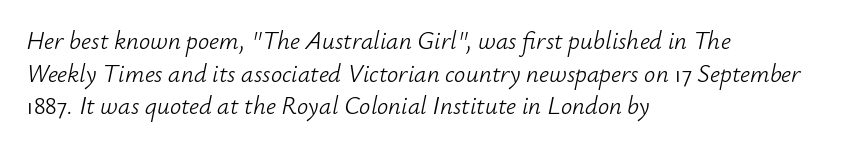
{"italic": "yes", "lean": "right", "slant_degrees": 12, "bold": "no", "underline": "no", "align": "left", "line_spacing": "normal", "line_spacing_ratio": 1.31, "letter_spacing": "normal", "letter_spacing_em": 0.0, "glyph_px": 25}
